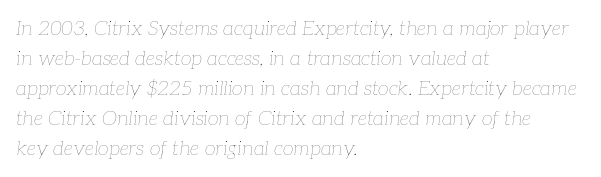
Where is the straight margin? On the left. If you measured baseline to baseline, you'd find a middling distance. Compared with a typical body face, this is equally light or lighter still. No extra tracking has been applied to these lines. The text carries the slant typical of an italic or oblique font.
